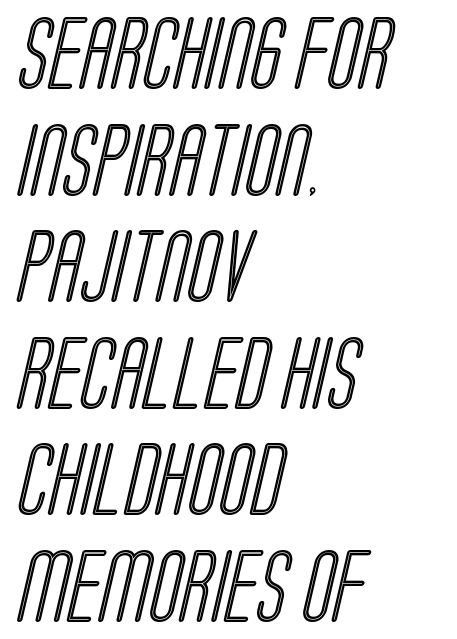
In CSS terms this would be text-align: left. Compared with typical body copy, the letter spacing here is the same. Does the leading feel generous? No, just average. A bare baseline throughout the passage.
